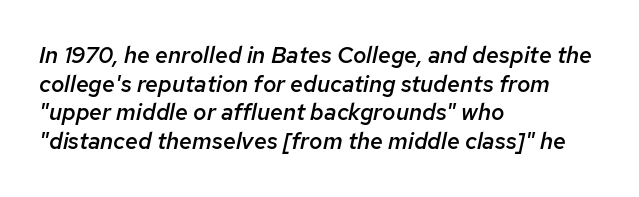
The image shows 23 px text type, italic (leaning right); set left-aligned, normal line spacing (1.25x), normal letter spacing, not underlined.
